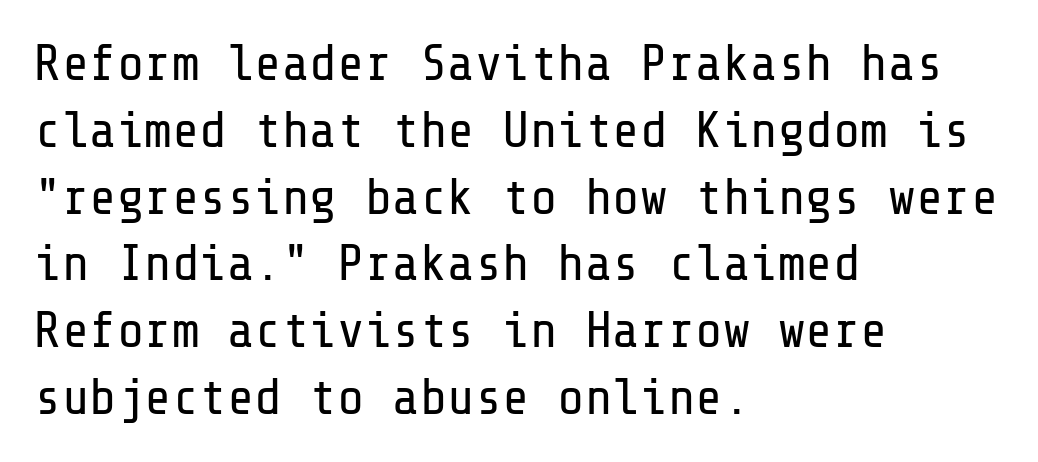
The paragraph shown leans on its left margin. The tracking reads as untouched default to a designer's eye. Font category for this specimen: sans-serif. The strokes carry an ordinary text weight at most. The foot of each line stays bare and open.
